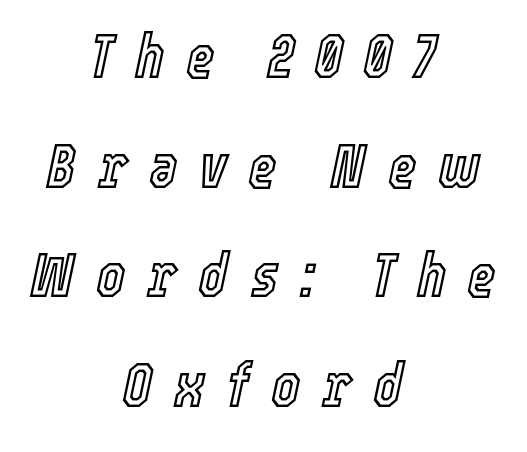
The rendering applies a slant to the glyphs. A clean baseline with only descenders dipping below it. Tracking value appears strongly positive — letters spread wide. Casual observation: everything's sitting right in the middle.
